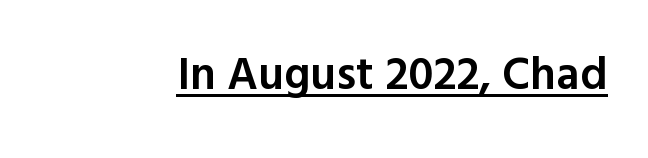
The image shows 46 px semibold sans-serif type, upright; set normal letter spacing, underlined; a medium x-height.
